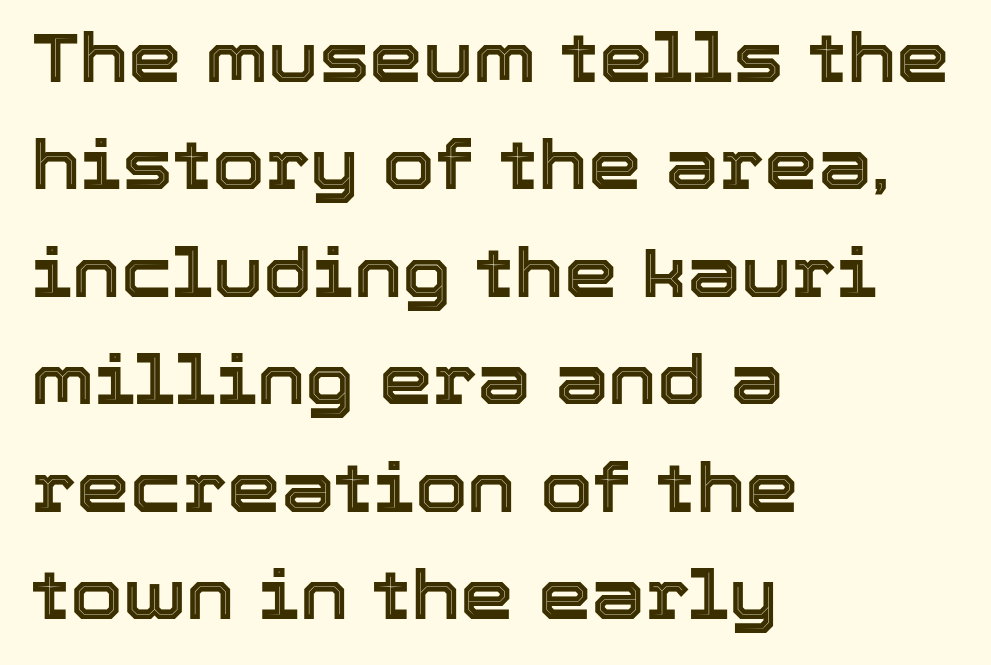
Q: Is the text italic (slanted)? A: No, it is upright.
Q: Is the text underlined? A: No.
Q: How is the paragraph aligned? A: Left-aligned.
Q: Is the spacing between letters normal or unusually wide? A: Normal.
Q: Is the spacing between lines tight, normal or loose? A: Normal.
Q: Width (condensed, normal, or wide)? A: Normal.
Q: x-height? A: Medium.
Q: Monospaced? A: No.
